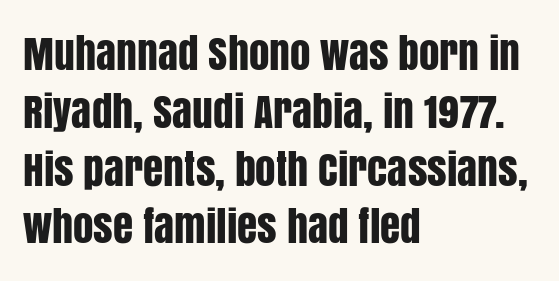
Q: Is the text italic (slanted)? A: No, it is upright.
Q: Is the typeface a serif or a sans-serif typeface? A: Sans-serif.
Q: Is the text underlined? A: No.
Q: How is the paragraph aligned? A: Left-aligned.
Q: Is the spacing between letters normal or unusually wide? A: Normal.
Q: Is the spacing between lines tight, normal or loose? A: Normal.
Q: Width (condensed, normal, or wide)? A: Condensed.
Q: Stroke contrast? A: Low.
Q: x-height? A: Large.
Q: Monospaced? A: No.
